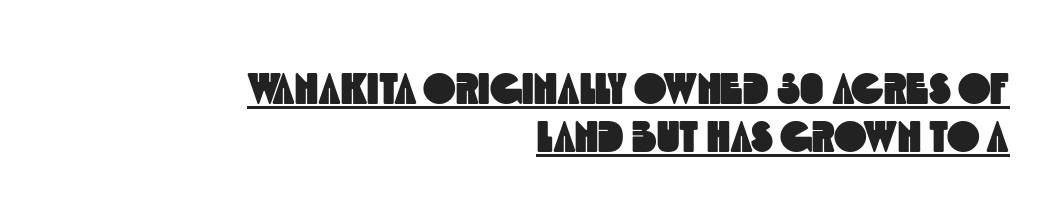
These lines are composed in type without serifs. The letters sit at their default tracking, neither squeezed nor spread. The lettering is marked with a stroke running underneath it. Note the varied advance widths — an 'i' is clearly narrower than an 'm'. The space between consecutive lines is stingy. Horizontally, the lines are justified to the trailing edge only.
